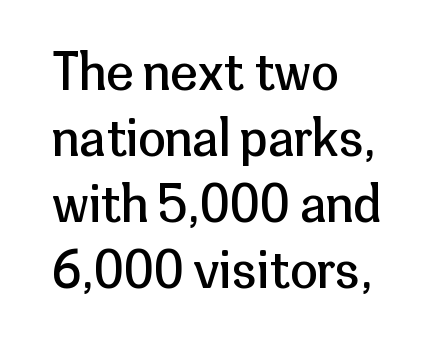
{"serif": "no", "italic": "no", "bold": "no", "weight": "regular", "width": "normal", "stroke_contrast": "low", "x_height": "medium", "monospaced": "no", "underline": "no", "align": "left", "line_spacing": "normal", "line_spacing_ratio": 1.32, "letter_spacing": "normal", "letter_spacing_em": 0.0, "glyph_px": 50}
